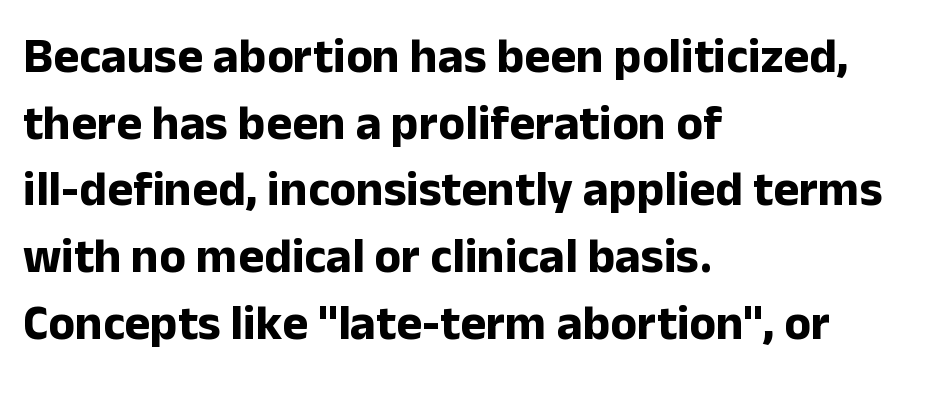
The image shows 49 px bold sans-serif type, upright; set left-aligned, normal line spacing (1.36x), normal letter spacing, not underlined; low stroke contrast and a medium x-height.
